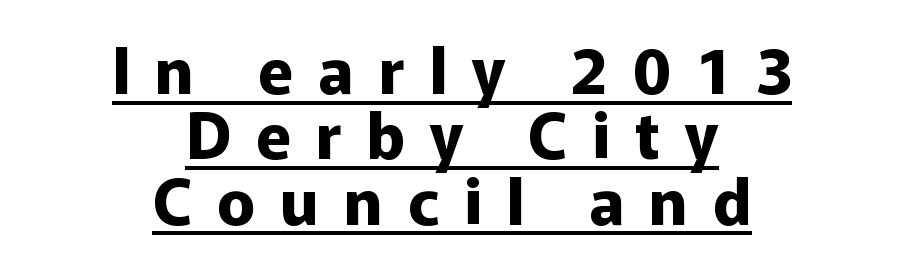
Q: Is the text bold? A: Yes.
Q: Is the text italic (slanted)? A: No, it is upright.
Q: Is the typeface a serif or a sans-serif typeface? A: Sans-serif.
Q: Is the text underlined? A: Yes.
Q: How is the paragraph aligned? A: Centered.
Q: Is the spacing between letters normal or unusually wide? A: Unusually wide.
Q: Is the spacing between lines tight, normal or loose? A: Tight.
Q: Width (condensed, normal, or wide)? A: Normal.
Q: Stroke contrast? A: Low.
Q: x-height? A: Medium.
Q: Monospaced? A: No.
